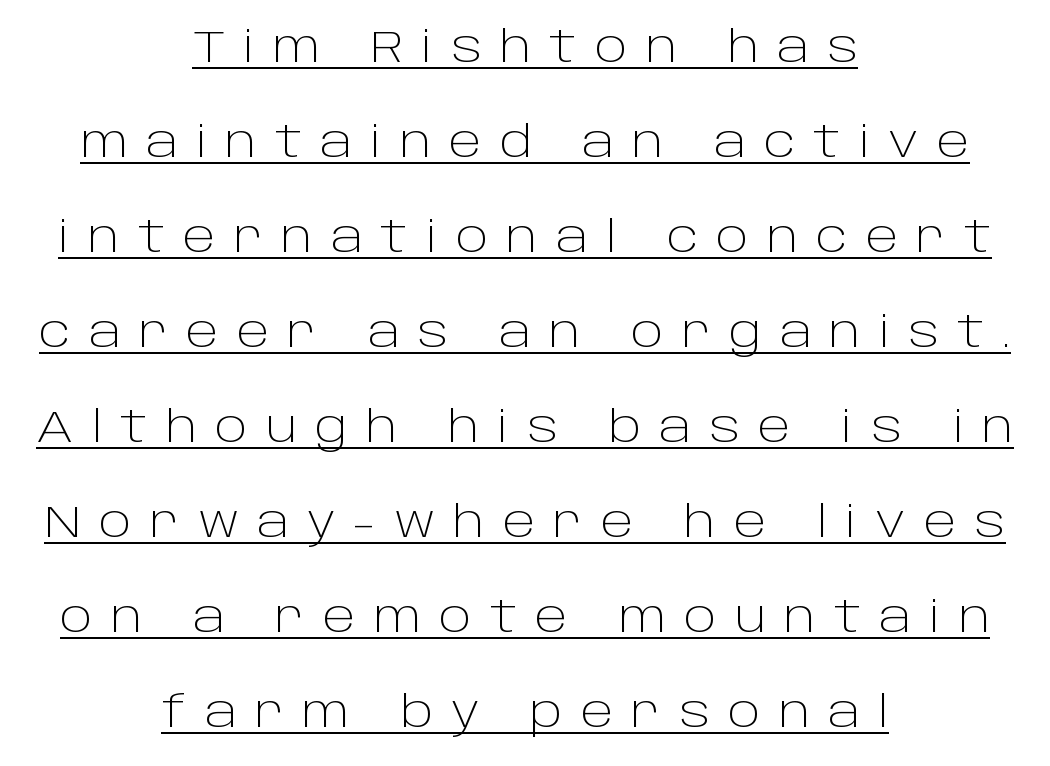
{"serif": "no", "italic": "no", "bold": "no", "weight": "light", "width": "normal", "stroke_contrast": "low", "x_height": "large", "monospaced": "no", "underline": "yes", "align": "center", "line_spacing": "loose", "line_spacing_ratio": 2.16, "letter_spacing": "wide", "letter_spacing_em": 0.41, "glyph_px": 44}
